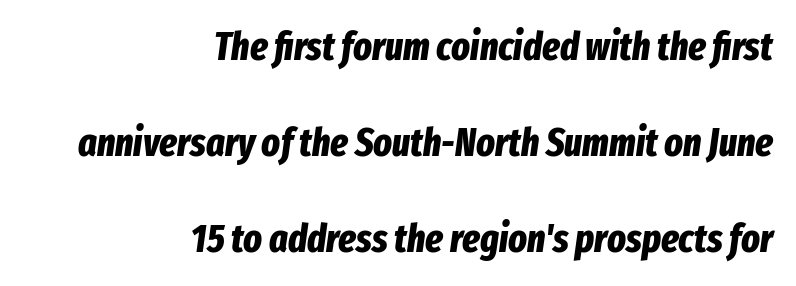
Q: Is the text bold? A: Yes.
Q: Is the text italic (slanted)? A: Yes, it leans right by about 8 degrees.
Q: Is the text underlined? A: No.
Q: How is the paragraph aligned? A: Right-aligned.
Q: Is the spacing between letters normal or unusually wide? A: Normal.
Q: Is the spacing between lines tight, normal or loose? A: Loose.
Q: Width (condensed, normal, or wide)? A: Condensed.
Q: Stroke contrast? A: Low.
Q: x-height? A: Medium.
Q: Monospaced? A: No.
